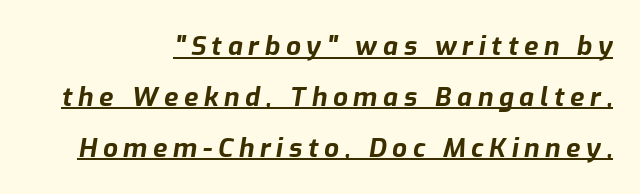
The rendering uses a bold face; every stroke is thick and dark. This sample uses expanded letter spacing, leaving extra air between glyphs. One-word summary of the alignment: right. Interline gaps are noticeably wide in this sample. The words here are underlined. Is the type slanted? Yes — the strokes lean at a clear angle.
